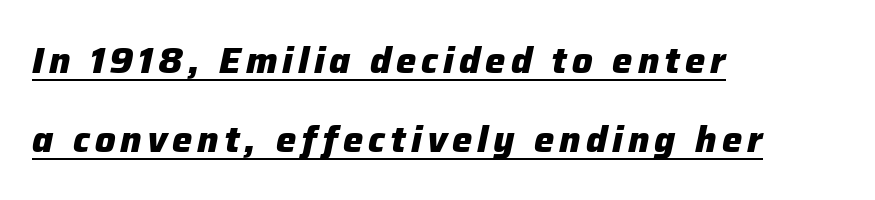
{"italic": "yes", "lean": "right", "slant_degrees": 12, "bold": "yes", "weight": "heavy", "width": "normal", "stroke_contrast": "low", "x_height": "medium", "monospaced": "no", "underline": "yes", "align": "left", "line_spacing": "loose", "line_spacing_ratio": 2.19, "glyph_px": 36}
